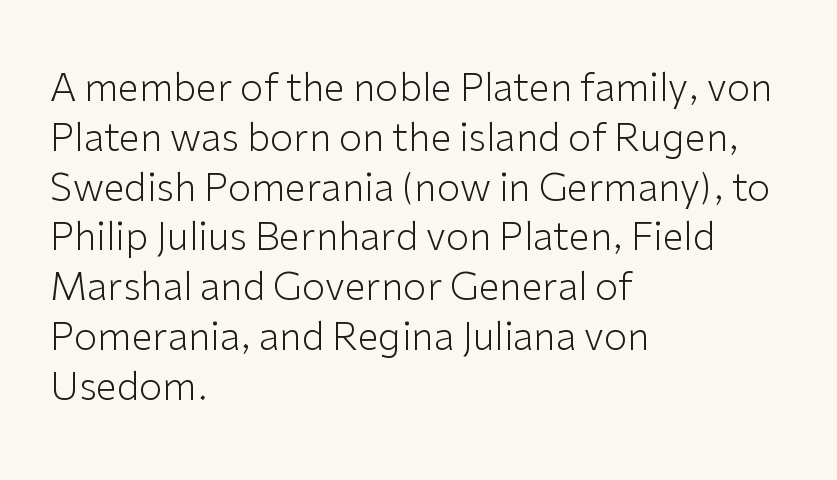
Q: Is the text bold? A: No.
Q: Is the text italic (slanted)? A: No, it is upright.
Q: Is the typeface a serif or a sans-serif typeface? A: Sans-serif.
Q: Is the text underlined? A: No.
Q: How is the paragraph aligned? A: Left-aligned.
Q: Is the spacing between letters normal or unusually wide? A: Normal.
Q: Is the spacing between lines tight, normal or loose? A: Normal.
Q: Width (condensed, normal, or wide)? A: Normal.
Q: Stroke contrast? A: Low.
Q: x-height? A: Medium.
Q: Monospaced? A: No.
